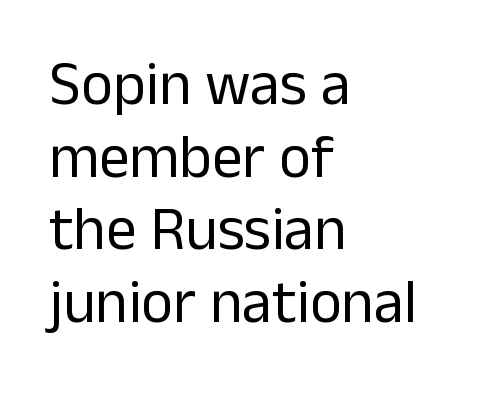
Q: Is the text bold? A: No.
Q: Is the text italic (slanted)? A: No, it is upright.
Q: Is the typeface a serif or a sans-serif typeface? A: Sans-serif.
Q: Is the text underlined? A: No.
Q: How is the paragraph aligned? A: Left-aligned.
Q: Is the spacing between letters normal or unusually wide? A: Normal.
Q: Width (condensed, normal, or wide)? A: Normal.
Q: Stroke contrast? A: Low.
Q: x-height? A: Medium.
Q: Monospaced? A: No.
